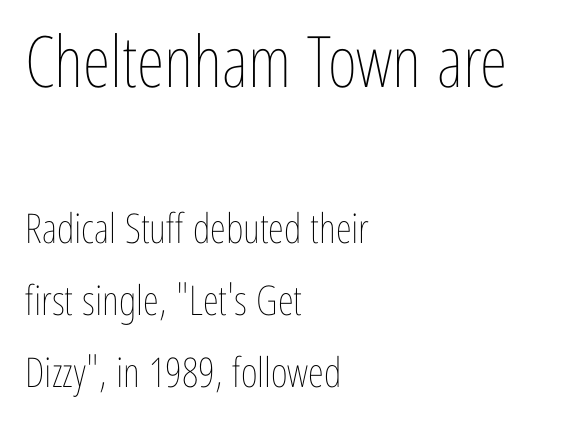
Q: Is the text bold? A: No.
Q: Is the text italic (slanted)? A: No, it is upright.
Q: Is the text underlined? A: No.
Q: How is the paragraph aligned? A: Left-aligned.
Q: Is the spacing between letters normal or unusually wide? A: Normal.
Q: Which block of text is set in a larger size, the first (top) or the second (bottom)? A: The first (top) one.
Q: Width (condensed, normal, or wide)? A: Condensed.
Q: Stroke contrast? A: Low.
Q: x-height? A: Medium.
Q: Monospaced? A: No.
